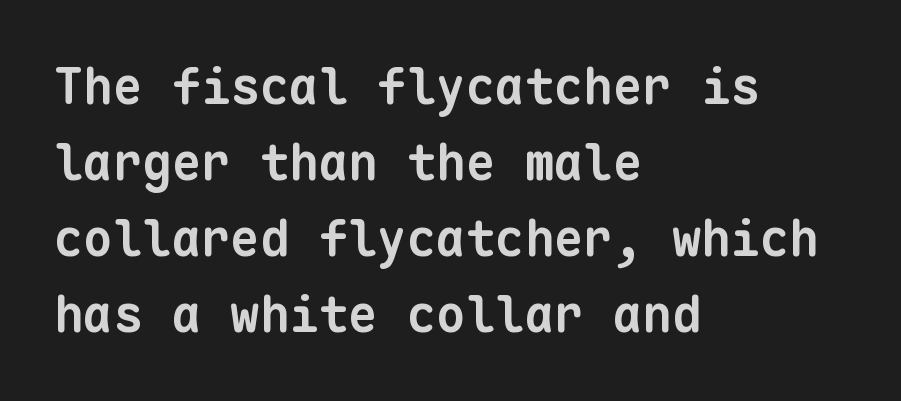
Lines of text with bare space underneath. The rag falls on the right side of this text block. The passage shown is typeset with a sans-serif family. Interline gaps are of average width in this sample.
